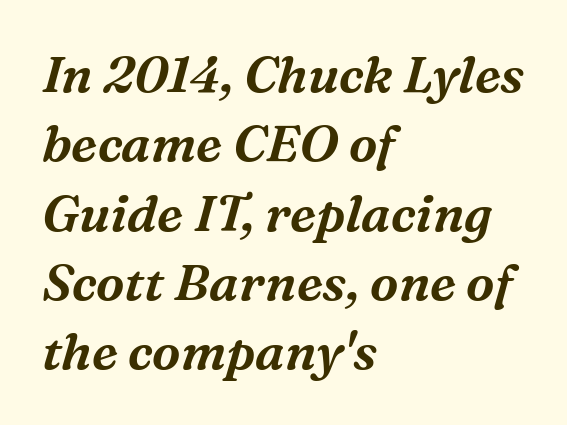
The image shows 51 px serif type, italic (leaning right); set left-aligned, normal line spacing (1.36x), normal letter spacing, not underlined; medium stroke contrast and a medium x-height.
